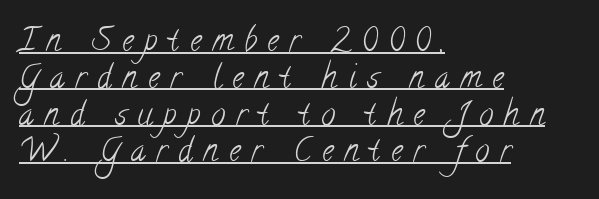
{"serif": "yes", "bold": "no", "weight": "light", "width": "condensed", "stroke_contrast": "low", "x_height": "small", "monospaced": "no", "underline": "yes", "align": "left", "line_spacing": "tight", "line_spacing_ratio": 1.15, "letter_spacing": "wide", "letter_spacing_em": 0.34, "glyph_px": 32}
